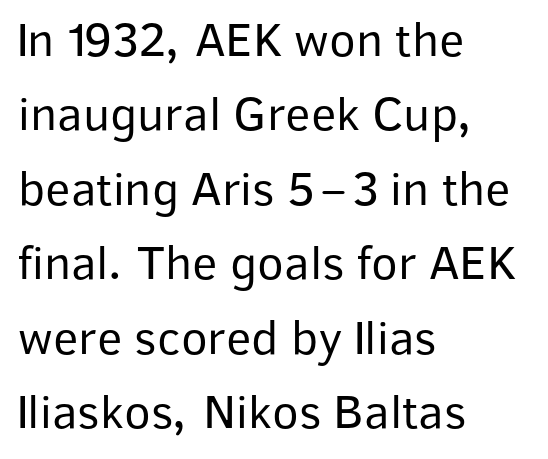
Q: Is the text bold? A: No.
Q: Is the text italic (slanted)? A: No, it is upright.
Q: Is the typeface a serif or a sans-serif typeface? A: Sans-serif.
Q: Is the text underlined? A: No.
Q: How is the paragraph aligned? A: Left-aligned.
Q: Is the spacing between letters normal or unusually wide? A: Normal.
Q: Is the spacing between lines tight, normal or loose? A: Normal.
Q: Width (condensed, normal, or wide)? A: Normal.
Q: Stroke contrast? A: Low.
Q: x-height? A: Medium.
Q: Monospaced? A: No.
